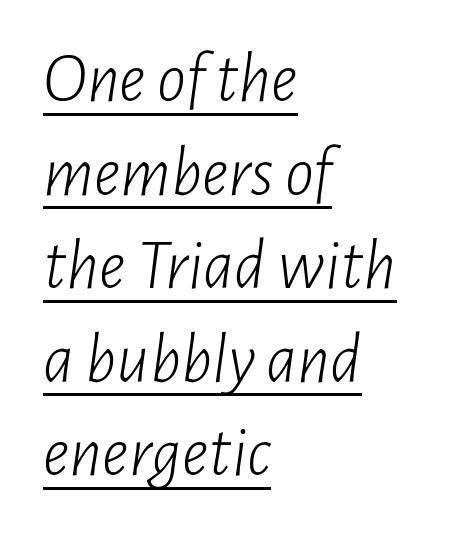
The letters sit at their default tracking, neither squeezed nor spread. Compared with a typical body face, this is equally light or lighter still. Horizontal bands of white between lines are of average thickness. Which margin do the lines hug? The left one — the right edge is uneven.
